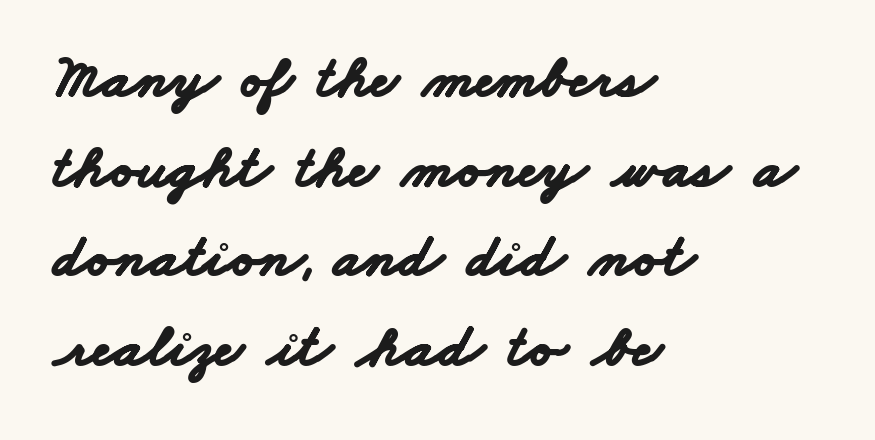
The image shows 61 px bold, wide sans-serif type; set left-aligned, normal line spacing (1.47x), normal letter spacing, not underlined; low stroke contrast and a small x-height.
